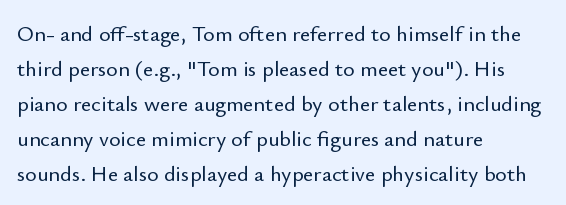
The vertical gap from one line to the next is medium. In terms of posture, this sample is upright. The ragged edge is on the right, which tells us the setting is flush left. Look at the tracking — it's just the regular setting, nothing added. Only glyphs here, with clear space below each row.
